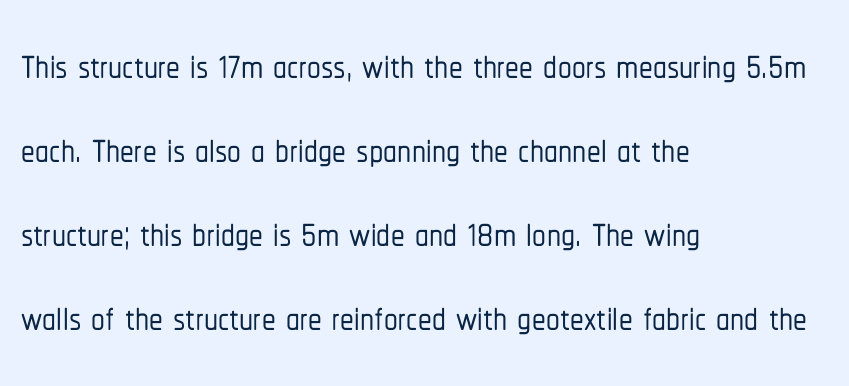
{"serif": "no", "italic": "no", "width": "condensed", "stroke_contrast": "low", "x_height": "medium", "monospaced": "no", "underline": "no", "align": "left", "line_spacing": "normal", "line_spacing_ratio": 1.53, "letter_spacing": "normal", "letter_spacing_em": 0.0, "glyph_px": 55}
